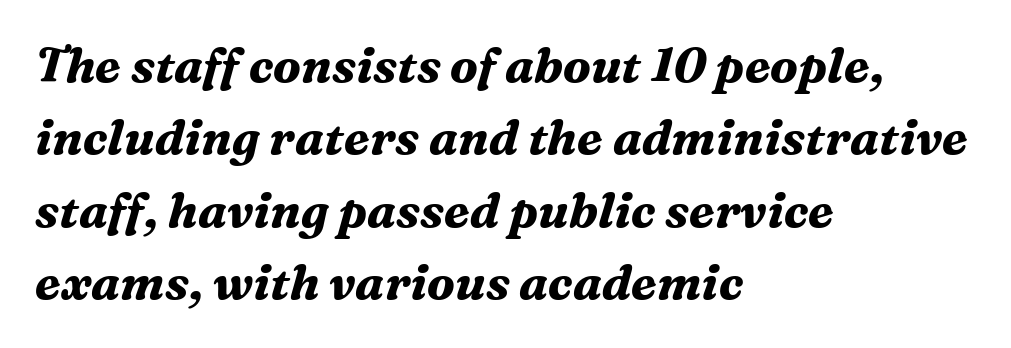
Q: Is the text bold? A: Yes.
Q: Is the text italic (slanted)? A: Yes, it leans right by about 16 degrees.
Q: Is the typeface a serif or a sans-serif typeface? A: Serif.
Q: Is the text underlined? A: No.
Q: How is the paragraph aligned? A: Left-aligned.
Q: Is the spacing between letters normal or unusually wide? A: Normal.
Q: Is the spacing between lines tight, normal or loose? A: Normal.
Q: Width (condensed, normal, or wide)? A: Normal.
Q: Stroke contrast? A: Medium.
Q: x-height? A: Medium.
Q: Monospaced? A: No.
